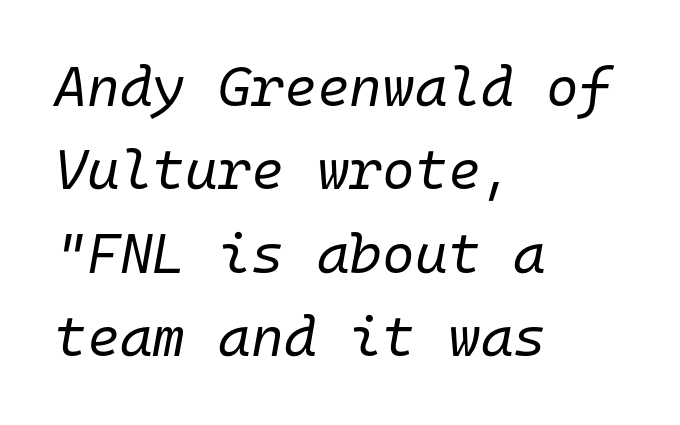
Q: Is the text bold? A: No.
Q: Is the text italic (slanted)? A: Yes, it leans right by about 10 degrees.
Q: Is the text underlined? A: No.
Q: How is the paragraph aligned? A: Left-aligned.
Q: Is the spacing between letters normal or unusually wide? A: Normal.
Q: Is the spacing between lines tight, normal or loose? A: Normal.
Q: Width (condensed, normal, or wide)? A: Normal.
Q: Stroke contrast? A: Low.
Q: x-height? A: Medium.
Q: Monospaced? A: Yes.
